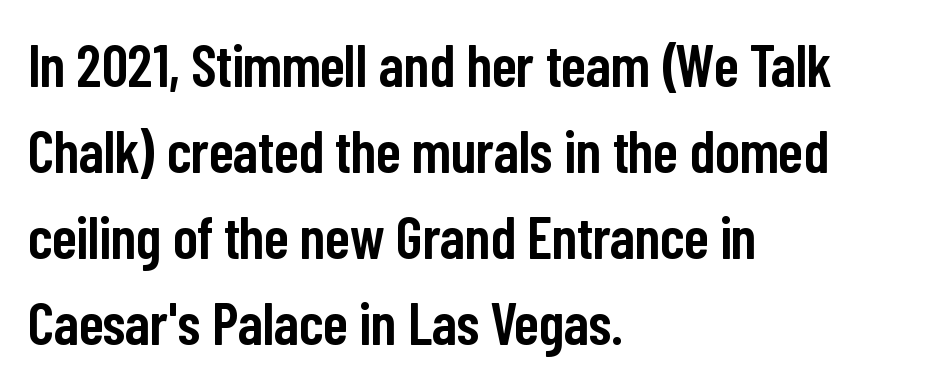
Posture: upright roman. The face used here is a sans, in the tradition of grotesques and geometrics. Compared with a centered layout, this one pins lines to the left instead. These words are printed semibold, heavier than regular yet not bold.
